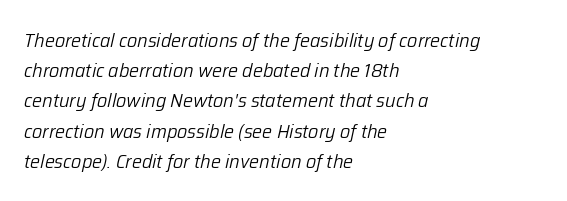
Q: Is the text bold? A: No.
Q: Is the text italic (slanted)? A: Yes, it leans right by about 12 degrees.
Q: Is the text underlined? A: No.
Q: How is the paragraph aligned? A: Left-aligned.
Q: Is the spacing between letters normal or unusually wide? A: Normal.
Q: Is the spacing between lines tight, normal or loose? A: Normal.
